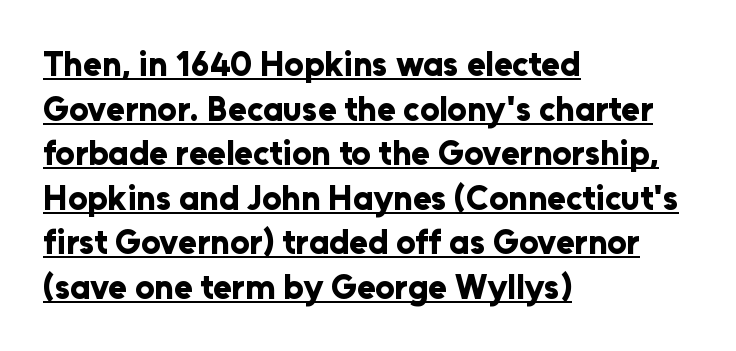
Q: Is the text bold? A: Yes.
Q: Is the text italic (slanted)? A: No, it is upright.
Q: Is the typeface a serif or a sans-serif typeface? A: Sans-serif.
Q: Is the text underlined? A: Yes.
Q: How is the paragraph aligned? A: Left-aligned.
Q: Is the spacing between letters normal or unusually wide? A: Normal.
Q: Is the spacing between lines tight, normal or loose? A: Normal.
Q: Width (condensed, normal, or wide)? A: Normal.
Q: Stroke contrast? A: Low.
Q: x-height? A: Medium.
Q: Monospaced? A: No.
